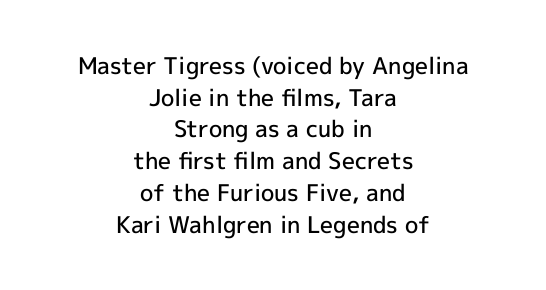
Q: Is the text bold? A: Semi-bold.
Q: Is the text italic (slanted)? A: No, it is upright.
Q: Is the text underlined? A: No.
Q: How is the paragraph aligned? A: Centered.
Q: Is the spacing between letters normal or unusually wide? A: Normal.
Q: Is the spacing between lines tight, normal or loose? A: Normal.
